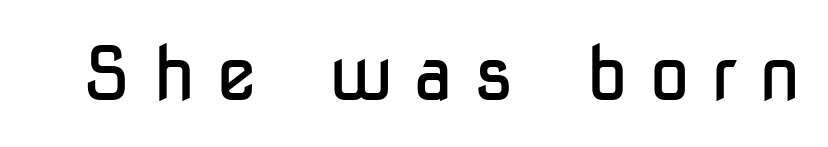
{"serif": "no", "italic": "no", "bold": "no", "weight": "regular", "width": "condensed", "stroke_contrast": "low", "x_height": "medium", "monospaced": "no", "underline": "no", "letter_spacing": "wide", "letter_spacing_em": 0.28, "glyph_px": 75}
